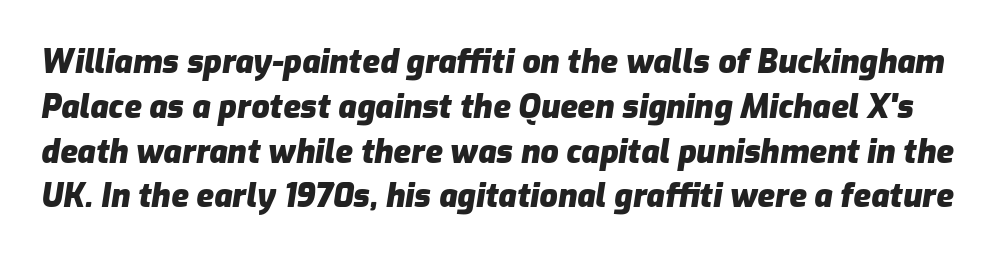
Q: Is the text bold? A: Yes.
Q: Is the text italic (slanted)? A: Yes, it leans right by about 9 degrees.
Q: Is the text underlined? A: No.
Q: Is the spacing between letters normal or unusually wide? A: Normal.
Q: Is the spacing between lines tight, normal or loose? A: Normal.
Q: Width (condensed, normal, or wide)? A: Normal.
Q: Stroke contrast? A: Low.
Q: x-height? A: Medium.
Q: Monospaced? A: No.
